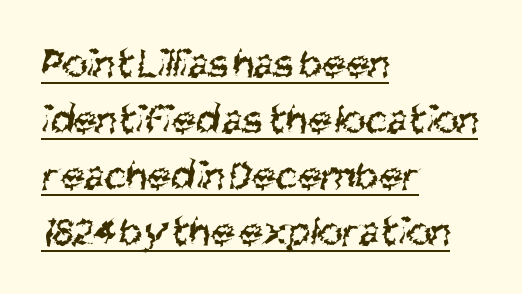
The image shows 43 px regular-weight, condensed sans-serif type; set left-aligned, normal line spacing (1.3x), normal letter spacing, underlined; medium stroke contrast and a large x-height.
